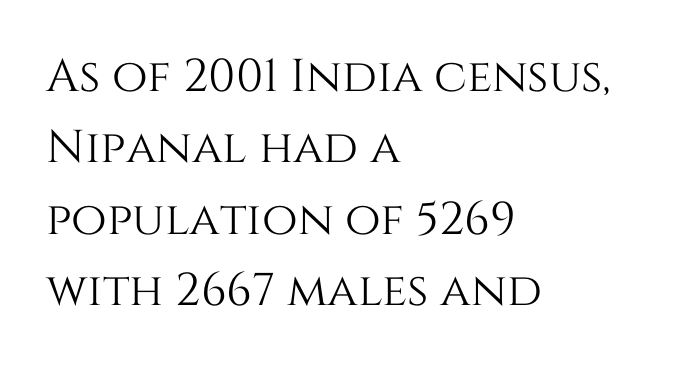
The image shows 46 px text type, upright; set left-aligned, normal line spacing (1.55x), normal letter spacing, not underlined; medium stroke contrast and a large x-height.
